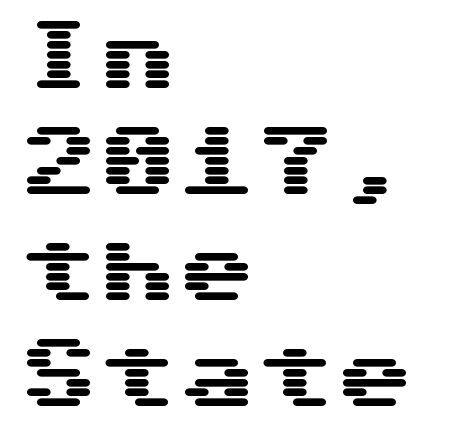
Interline gaps are of average width in this sample. Default kerning and tracking; the words read as compact shapes. Typographically, this falls in the sans-serif category. Underlining? Definitely not there. Unlike italic type, these characters show no tilt at all. The passage is arranged the way most books set body copy — flush left.
